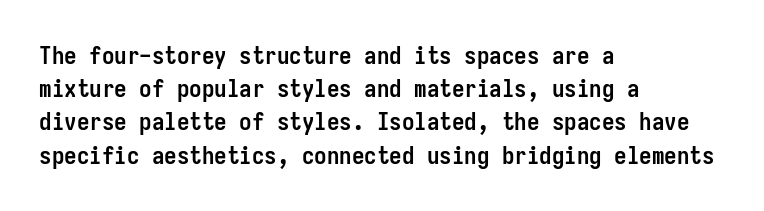
One-word summary of the alignment: left. Compared with an ordinary text face, these strokes are far heavier — a full bold. Interline gaps are of average width in this sample. Letter spacing: default. The baseline area is clear. The letters stand upright; this is a roman face.
